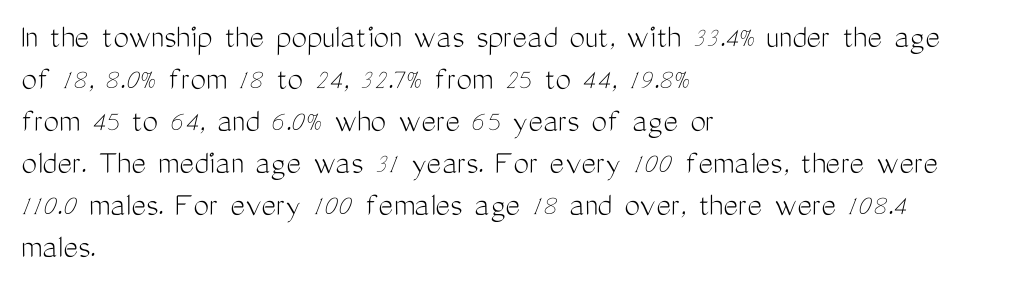
The image shows 35 px light, condensed sans-serif type, upright; set left-aligned, line spacing 1.2x, normal letter spacing, not underlined; medium stroke contrast and a medium x-height.
